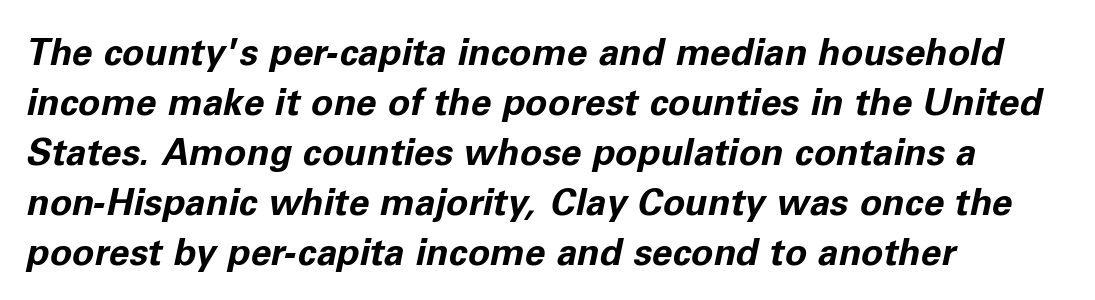
{"italic": "yes", "lean": "right", "slant_degrees": 11, "bold": "yes", "weight": "bold", "width": "normal", "stroke_contrast": "low", "x_height": "medium", "monospaced": "no", "underline": "no", "align": "left", "line_spacing": "normal", "line_spacing_ratio": 1.35, "letter_spacing": "normal", "letter_spacing_em": 0.0, "glyph_px": 37}
